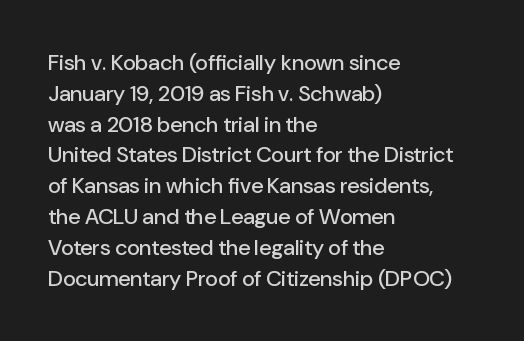
The image shows 22 px text type, upright; set left-aligned, normal line spacing (1.4x), normal letter spacing, not underlined.
